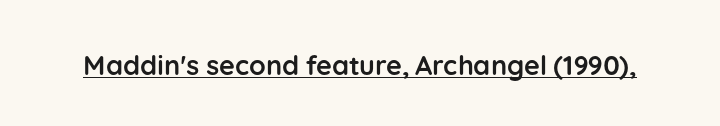
The image shows 27 px bold type, upright; set normal letter spacing, underlined.
